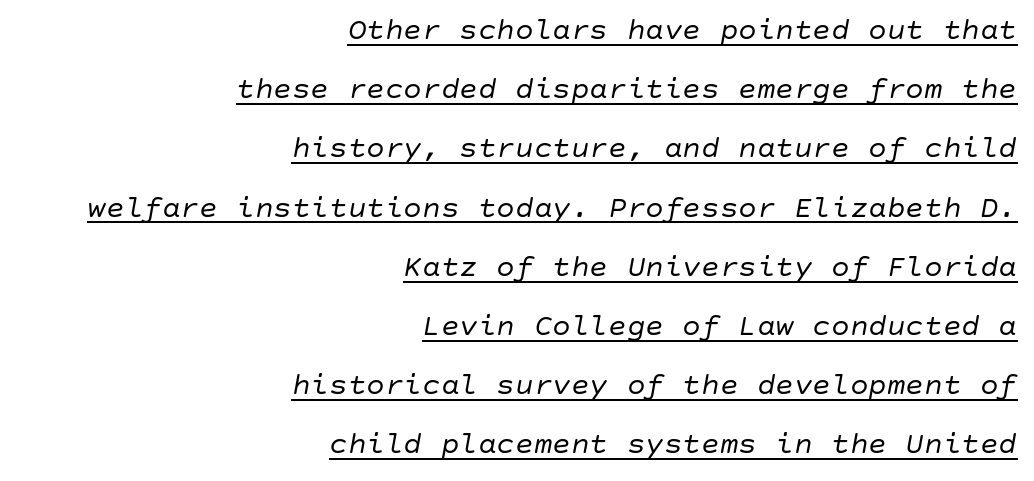
Visually the block forms a straight wall on the right and a jagged coastline on the left. A continuous stroke trails under the words, as in a hyperlink. This sample trades compactness for vertical openness between lines. Observe the ordinary spacing: letters are neighbours, not strangers. Slanted lettering throughout.
